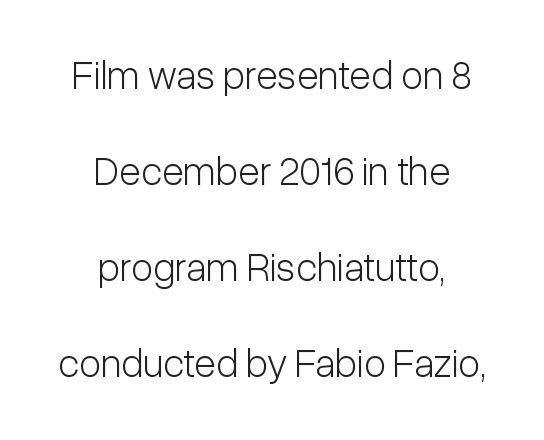
The image shows 40 px light, condensed sans-serif type, upright; set centered, loose line spacing (2.4x), normal letter spacing, not underlined; low stroke contrast and a medium x-height.
